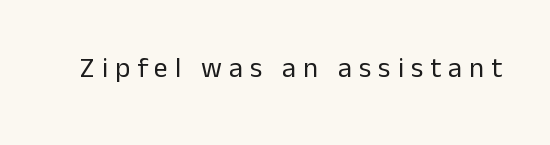
Q: Is the text bold? A: No.
Q: Is the text italic (slanted)? A: No, it is upright.
Q: Is the typeface a serif or a sans-serif typeface? A: Sans-serif.
Q: Is the text underlined? A: No.
Q: Is the spacing between letters normal or unusually wide? A: Unusually wide.
Q: Width (condensed, normal, or wide)? A: Normal.
Q: Stroke contrast? A: Low.
Q: x-height? A: Medium.
Q: Monospaced? A: No.
